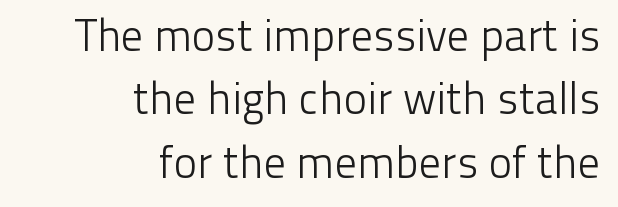
{"serif": "no", "italic": "no", "bold": "no", "weight": "light", "width": "normal", "stroke_contrast": "low", "x_height": "medium", "monospaced": "no", "underline": "no", "align": "right", "line_spacing": "normal", "line_spacing_ratio": 1.44, "letter_spacing": "normal", "letter_spacing_em": 0.0, "glyph_px": 44}
